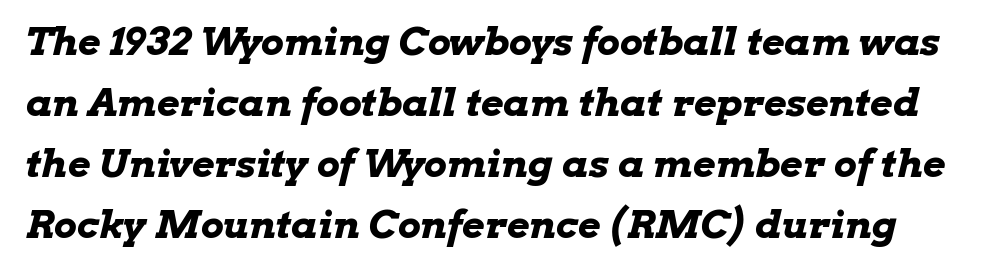
The image shows 39 px bold, wide type, italic (leaning right); set normal line spacing (1.56x), normal letter spacing, not underlined; low stroke contrast and a medium x-height.
